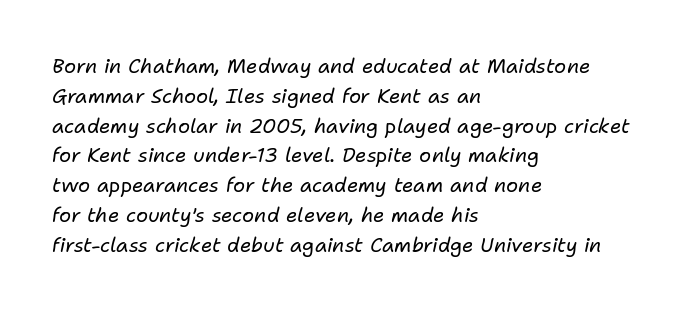
The letterforms sit shoulder to shoulder at normal distance. The line-height multiplier appears to be the usual default. Words float on clear page, feet unadorned. Emphasis-style slanted type is in use. Is the block centered? No — it sits flush against the left margin. No extra ink here — the face is not bold.
